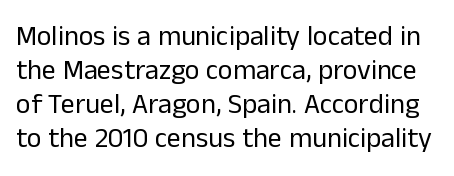
The image shows 28 px regular-weight sans-serif type, upright; set line spacing 1.22x, normal letter spacing, not underlined; low stroke contrast and a medium x-height.
